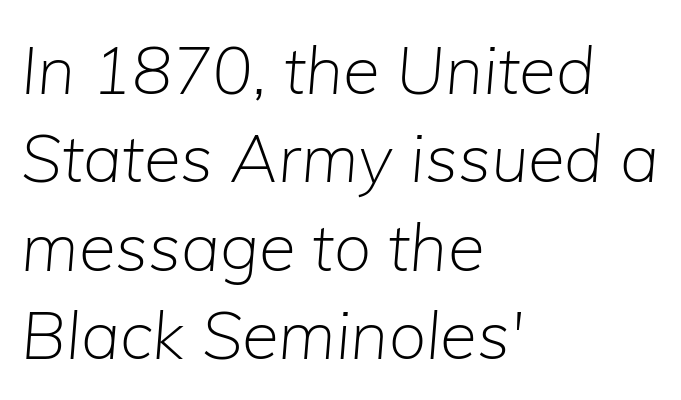
The image shows 67 px light type, italic (leaning right); set left-aligned, normal line spacing (1.32x), normal letter spacing, not underlined; low stroke contrast and a medium x-height.
